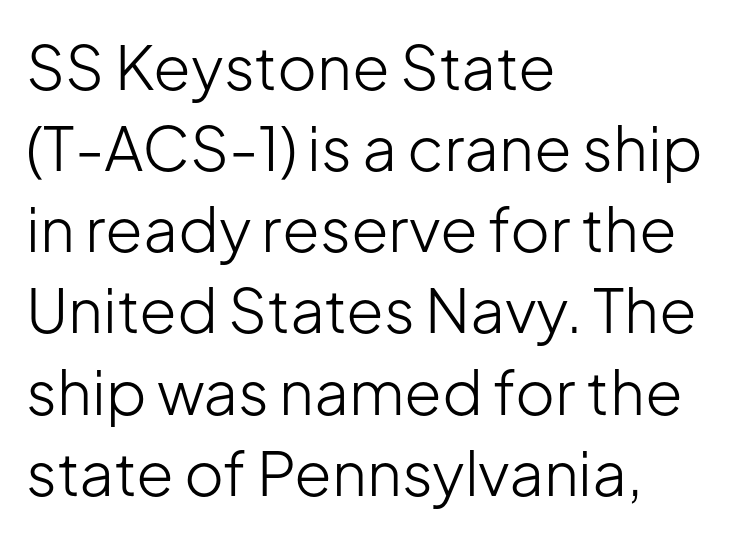
The image shows 61 px light sans-serif type, upright; set left-aligned, normal line spacing (1.33x), normal letter spacing, not underlined; low stroke contrast and a medium x-height.
